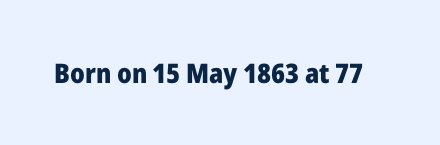
{"italic": "no", "bold": "yes", "underline": "no", "letter_spacing": "normal", "letter_spacing_em": 0.0, "glyph_px": 27}
